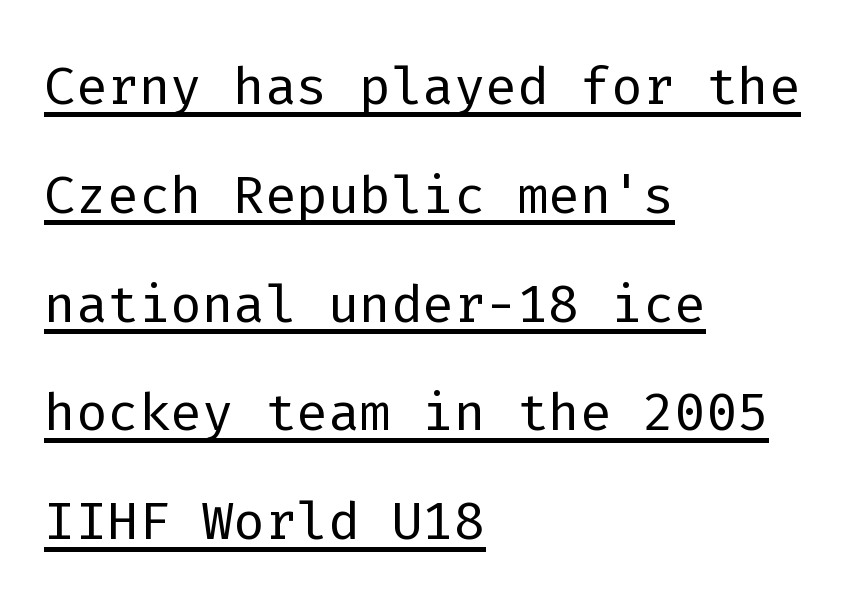
{"serif": "no", "italic": "no", "bold": "no", "weight": "light", "width": "normal", "stroke_contrast": "low", "x_height": "medium", "monospaced": "yes", "underline": "yes", "align": "left", "line_spacing": "normal", "line_spacing_ratio": 1.47, "letter_spacing": "normal", "letter_spacing_em": 0.0, "glyph_px": 74}
